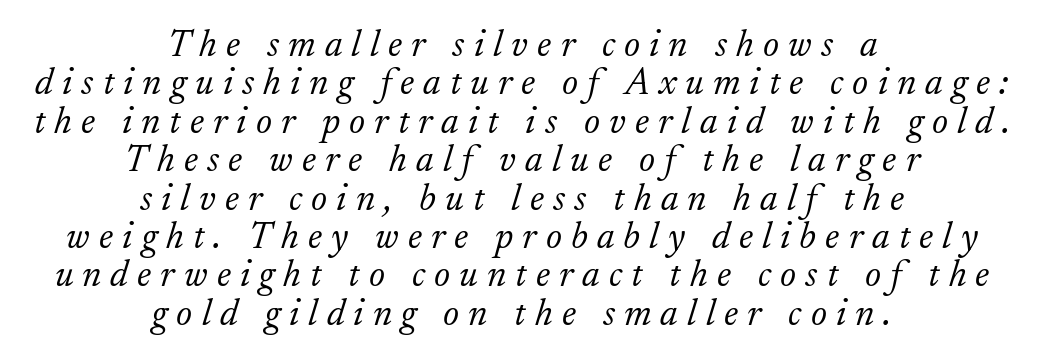
The image shows 38 px light serif type, italic (leaning right); set centered, tight line spacing (1.01x), unusually wide letter spacing (+0.24 em), not underlined; low stroke contrast and a small x-height.
